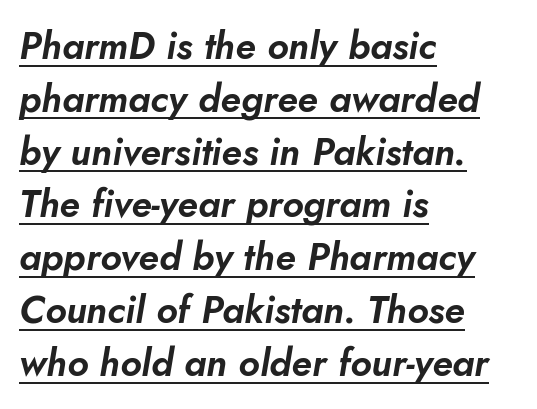
{"italic": "yes", "lean": "right", "slant_degrees": 10, "width": "normal", "stroke_contrast": "low", "x_height": "small", "monospaced": "no", "underline": "yes", "align": "left", "line_spacing": "normal", "line_spacing_ratio": 1.39, "letter_spacing": "normal", "letter_spacing_em": 0.0, "glyph_px": 38}
